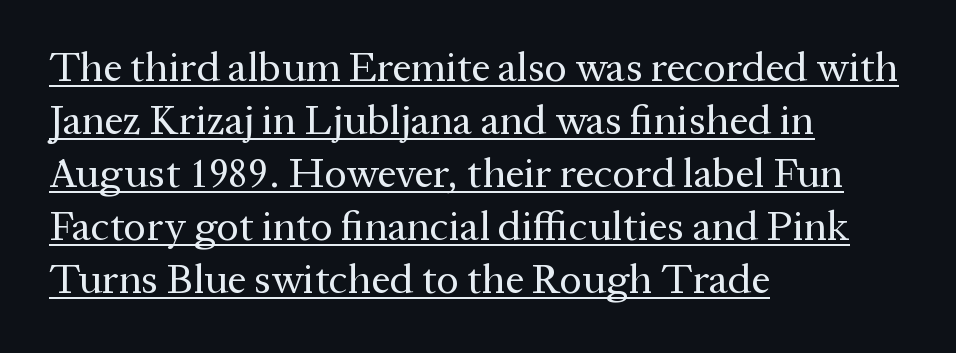
When letters stand straight like this, we call the style roman or upright. All the whitespace from short lines collects on the right. Does the leading feel generous? No, just average. Varying glyph widths throughout — classic text-font behaviour. You can tell from the footed stems that serif type was used.
